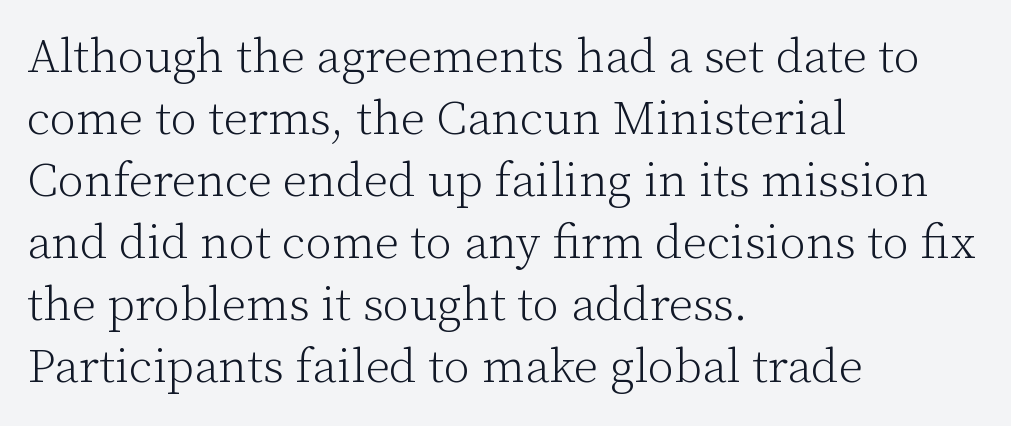
The image shows 48 px light serif type, upright; set left-aligned, normal line spacing (1.29x), normal letter spacing, not underlined; low stroke contrast and a medium x-height.
